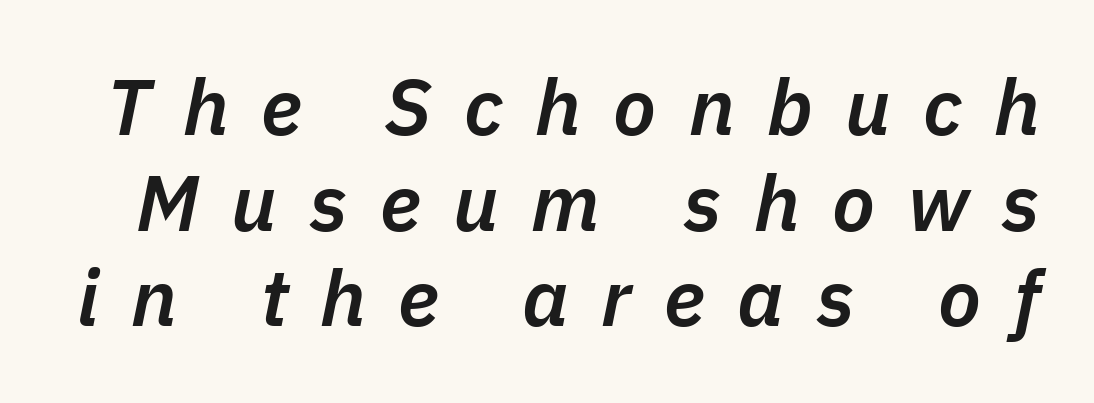
The image shows 79 px semibold type, italic (leaning right); set line spacing 1.21x, unusually wide letter spacing (+0.41 em), not underlined; low stroke contrast and a medium x-height.
